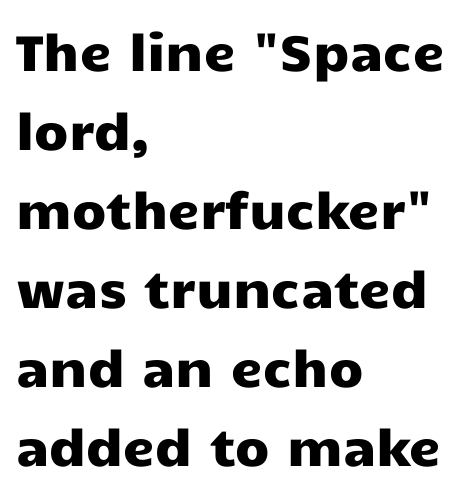
{"serif": "no", "italic": "no", "width": "wide", "stroke_contrast": "low", "x_height": "medium", "monospaced": "no", "underline": "no", "align": "left", "line_spacing": "normal", "line_spacing_ratio": 1.58, "letter_spacing": "normal", "letter_spacing_em": 0.0, "glyph_px": 50}
